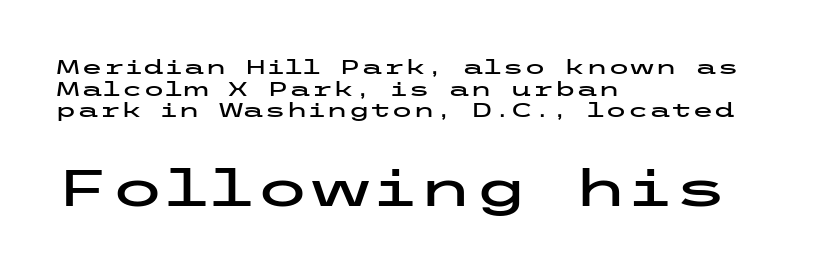
The image shows 50 px wide sans-serif type, upright; set left-aligned, tight line spacing (1.08x), normal letter spacing, not underlined; the second (bottom) block is 2.5x larger; low stroke contrast and a medium x-height.
